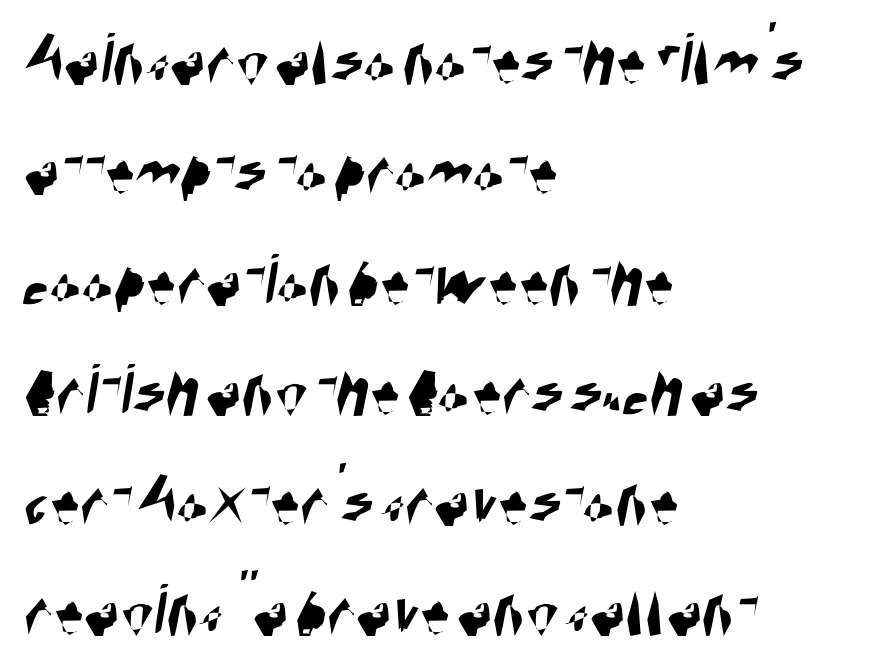
A classic flush-left, rag-right setting is used for this passage. Whoever set this chose a conventional vertical rhythm. The baseline area is clear. Students, note that the glyphs here touch the page at normal intervals. The passage shown is typeset with a sans-serif family.
